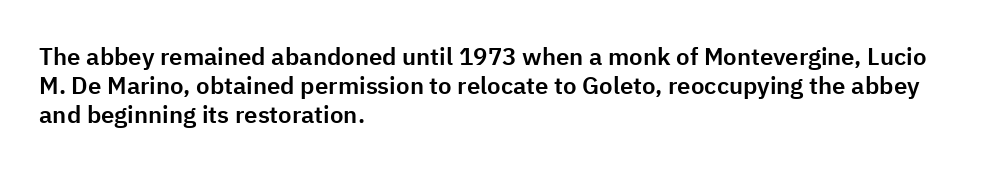
In CSS terms this would be text-align: left. The letters stand upright; this is a roman face. Underlining? Definitely not there. These lines keep a tight, regular rhythm from letter to letter.
